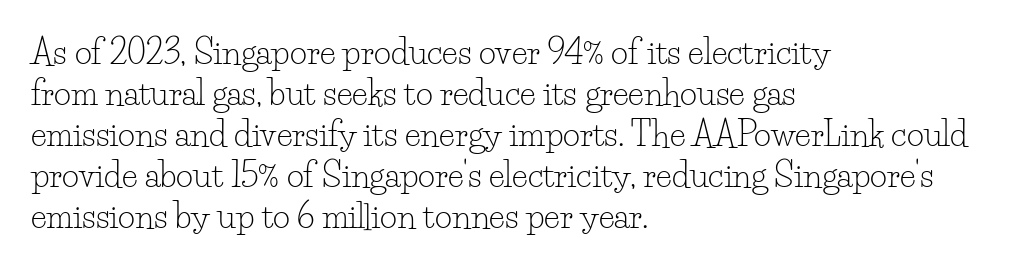
Underlining? Definitely not there. Posture: vertical. Alignment: flush left. Stems and bowls with no extra thickness — not bold. Tracking value appears to be zero — textbook default spacing.
